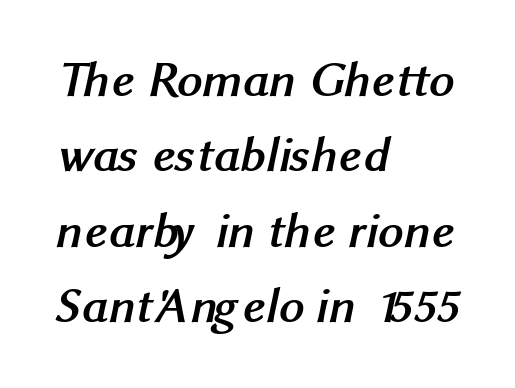
The image shows 50 px semibold sans-serif type; set left-aligned, normal line spacing (1.51x), normal letter spacing, not underlined; medium stroke contrast and a medium x-height.
